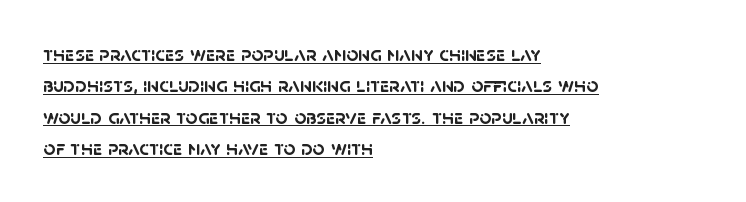
{"bold": "yes", "underline": "yes", "align": "left", "line_spacing": "normal", "line_spacing_ratio": 1.49, "letter_spacing": "normal", "letter_spacing_em": 0.0, "glyph_px": 21}
